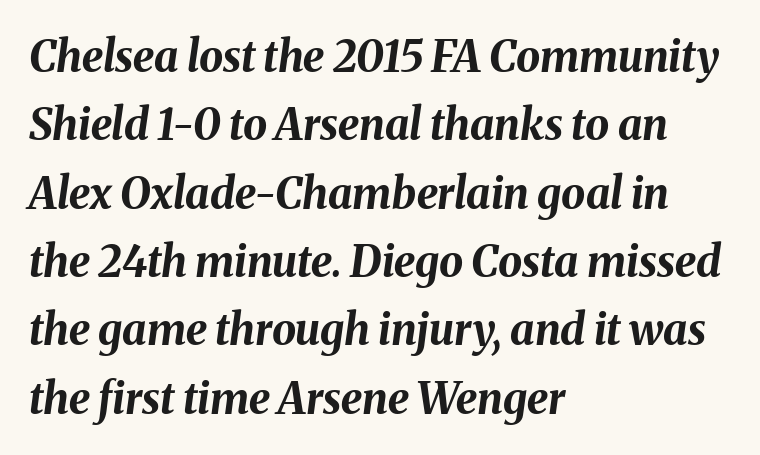
{"italic": "yes", "lean": "right", "slant_degrees": 8, "bold": "yes", "weight": "bold", "width": "normal", "stroke_contrast": "medium", "x_height": "medium", "monospaced": "no", "underline": "no", "align": "left", "line_spacing": "normal", "line_spacing_ratio": 1.59, "letter_spacing": "normal", "letter_spacing_em": 0.0, "glyph_px": 43}
